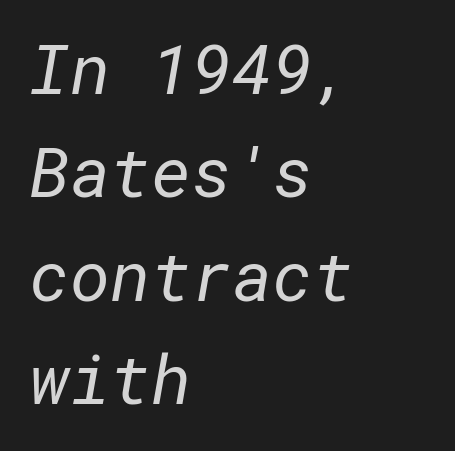
The image shows 69 px regular-weight sans-serif type; set left-aligned, normal line spacing (1.5x), normal letter spacing, not underlined; low stroke contrast and a medium x-height.
